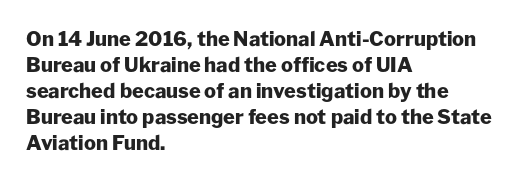
Q: Is the text bold? A: Yes.
Q: Is the text italic (slanted)? A: No, it is upright.
Q: Is the text underlined? A: No.
Q: How is the paragraph aligned? A: Left-aligned.
Q: Is the spacing between letters normal or unusually wide? A: Normal.
Q: Is the spacing between lines tight, normal or loose? A: Normal.
